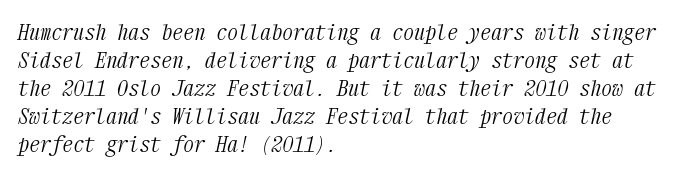
The image shows 22 px text type, italic (leaning right); set left-aligned, normal line spacing (1.27x), normal letter spacing, not underlined.
